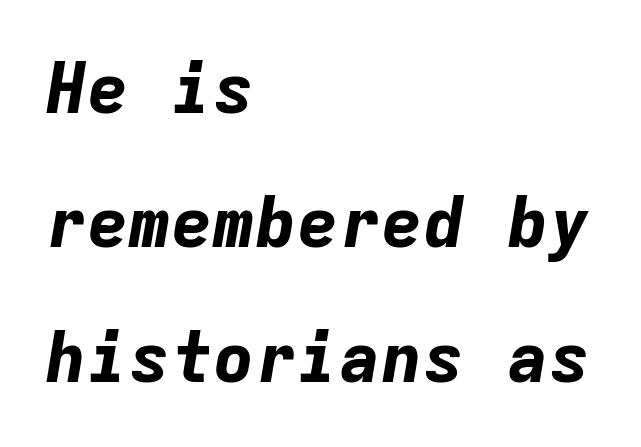
Q: Is the text bold? A: Yes.
Q: Is the text italic (slanted)? A: Yes, it leans right by about 9 degrees.
Q: Is the text underlined? A: No.
Q: How is the paragraph aligned? A: Left-aligned.
Q: Is the spacing between letters normal or unusually wide? A: Normal.
Q: Is the spacing between lines tight, normal or loose? A: Loose.
Q: Width (condensed, normal, or wide)? A: Normal.
Q: Stroke contrast? A: Low.
Q: x-height? A: Medium.
Q: Monospaced? A: Yes.
